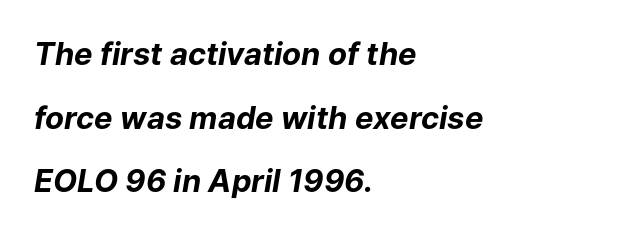
Q: Is the text bold? A: Yes.
Q: Is the text italic (slanted)? A: Yes, it leans right by about 9 degrees.
Q: Is the text underlined? A: No.
Q: How is the paragraph aligned? A: Left-aligned.
Q: Is the spacing between letters normal or unusually wide? A: Normal.
Q: Is the spacing between lines tight, normal or loose? A: Loose.
Q: Width (condensed, normal, or wide)? A: Normal.
Q: Stroke contrast? A: Low.
Q: x-height? A: Medium.
Q: Monospaced? A: No.
